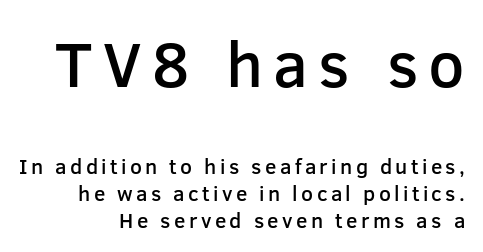
{"serif": "no", "italic": "no", "bold": "semi", "weight": "semibold", "width": "normal", "stroke_contrast": "low", "x_height": "medium", "monospaced": "no", "underline": "no", "align": "right", "line_spacing": "normal", "line_spacing_ratio": 1.28, "larger_block": "first", "size_ratio": 3.05, "glyph_px": 64}
